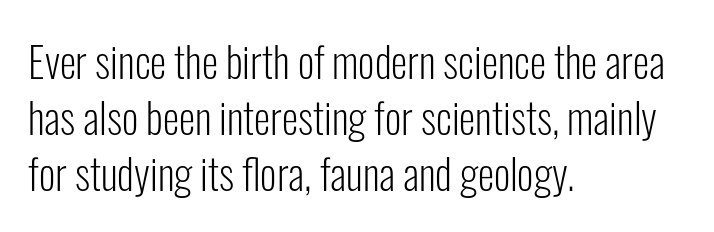
{"serif": "no", "italic": "no", "bold": "no", "weight": "light", "width": "condensed", "stroke_contrast": "low", "x_height": "medium", "monospaced": "no", "underline": "no", "align": "left", "line_spacing": "normal", "line_spacing_ratio": 1.33, "letter_spacing": "normal", "letter_spacing_em": 0.0, "glyph_px": 42}
